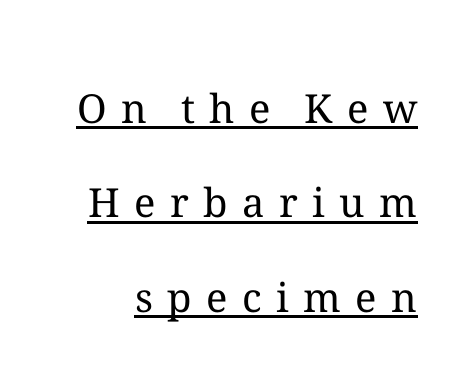
Q: Is the text bold? A: No.
Q: Is the text italic (slanted)? A: No, it is upright.
Q: Is the text underlined? A: Yes.
Q: Is the spacing between letters normal or unusually wide? A: Unusually wide.
Q: Is the spacing between lines tight, normal or loose? A: Loose.
Q: Width (condensed, normal, or wide)? A: Normal.
Q: Stroke contrast? A: Medium.
Q: x-height? A: Medium.
Q: Monospaced? A: No.
